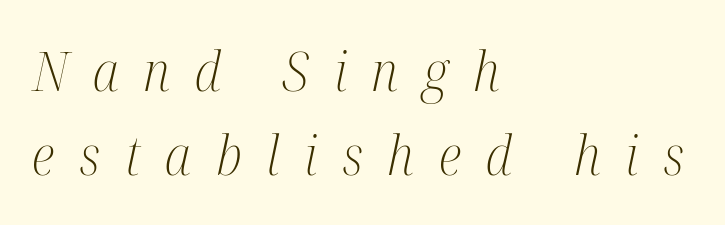
The image shows 55 px light, condensed serif type, italic (leaning right); set left-aligned, normal line spacing (1.53x), unusually wide letter spacing (+0.45 em), not underlined; medium stroke contrast and a medium x-height.
